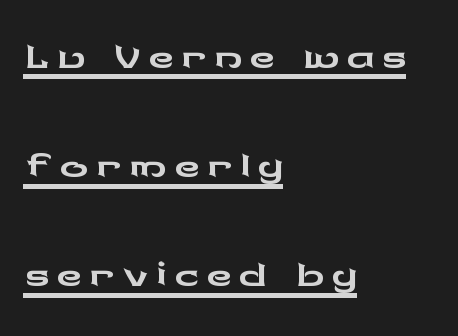
Q: Is the text italic (slanted)? A: No, it is upright.
Q: Is the typeface a serif or a sans-serif typeface? A: Sans-serif.
Q: Is the text underlined? A: Yes.
Q: How is the paragraph aligned? A: Left-aligned.
Q: Is the spacing between lines tight, normal or loose? A: Normal.
Q: Width (condensed, normal, or wide)? A: Wide.
Q: Stroke contrast? A: Low.
Q: x-height? A: Medium.
Q: Monospaced? A: No.
